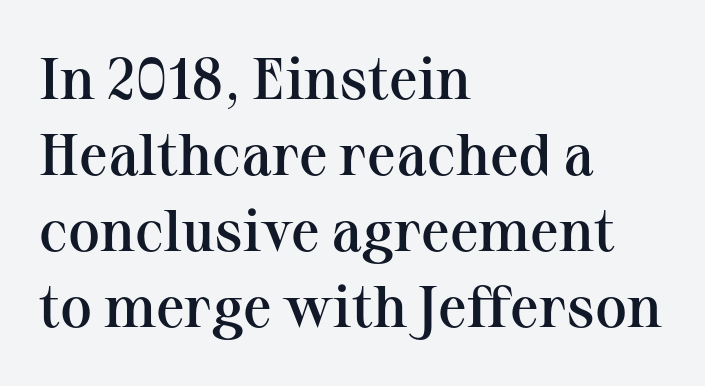
Q: Is the text bold? A: Semi-bold.
Q: Is the text italic (slanted)? A: No, it is upright.
Q: Is the typeface a serif or a sans-serif typeface? A: Serif.
Q: Is the text underlined? A: No.
Q: How is the paragraph aligned? A: Left-aligned.
Q: Is the spacing between letters normal or unusually wide? A: Normal.
Q: Is the spacing between lines tight, normal or loose? A: Normal.
Q: Width (condensed, normal, or wide)? A: Normal.
Q: Stroke contrast? A: Medium.
Q: x-height? A: Medium.
Q: Monospaced? A: No.
